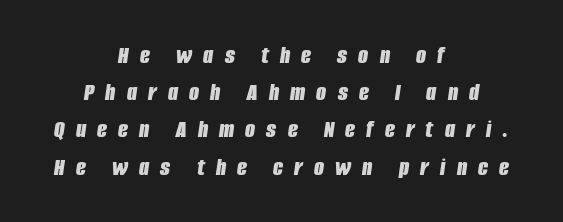
Characters are canted at an angle relative to the baseline's perpendicular. A full-strength bold gives these letters their thick strokes. Spacing between characters has been opened up far beyond the box default. Casual observation: everything's sitting right in the middle.
